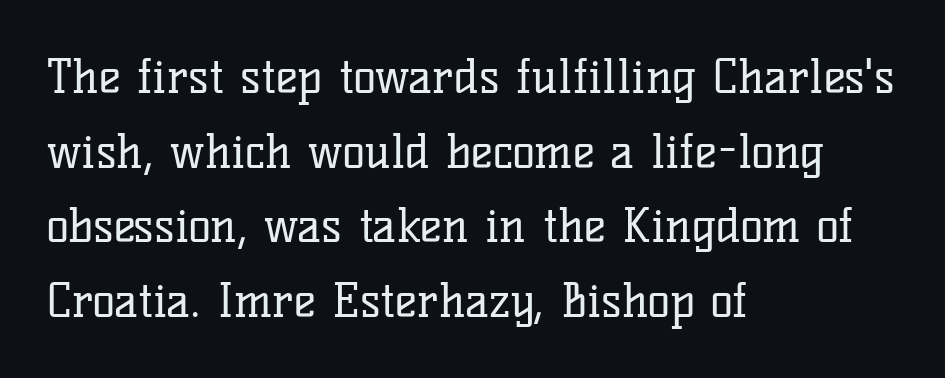
The image shows 47 px regular-weight serif type, upright; set left-aligned, normal line spacing (1.59x), normal letter spacing, not underlined; low stroke contrast and a medium x-height.
